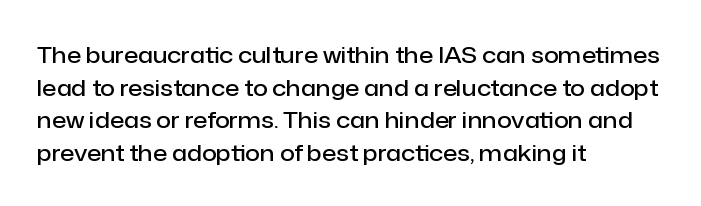
A classic flush-left, rag-right setting is used for this passage. Inter-character spacing is left at the font's built-in metrics. Notice how descenders clear the ascenders below comfortably — that's standard leading. Stroke thickness is moderately raised; the sample reads as semibold. Quick note: underline off.
